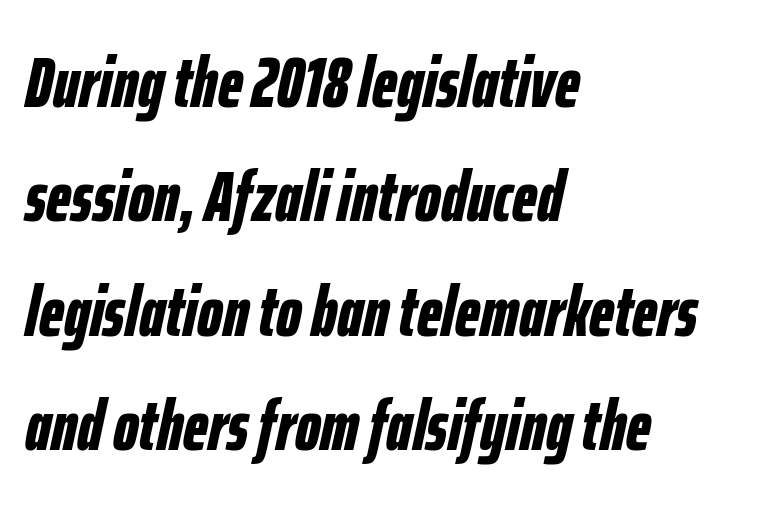
The image shows 72 px bold, condensed type, italic (leaning right); set left-aligned, normal line spacing (1.59x), normal letter spacing, not underlined; low stroke contrast and a medium x-height.
